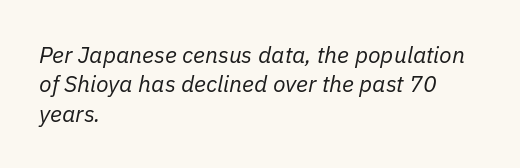
The rendering applies a slant to the glyphs. In CSS terms this would be text-align: left. The passage shown is not underscored anywhere. A quiet, ordinary-to-light weight characterises the typeface. Between one letter and the next there's only the usual sliver of space.
